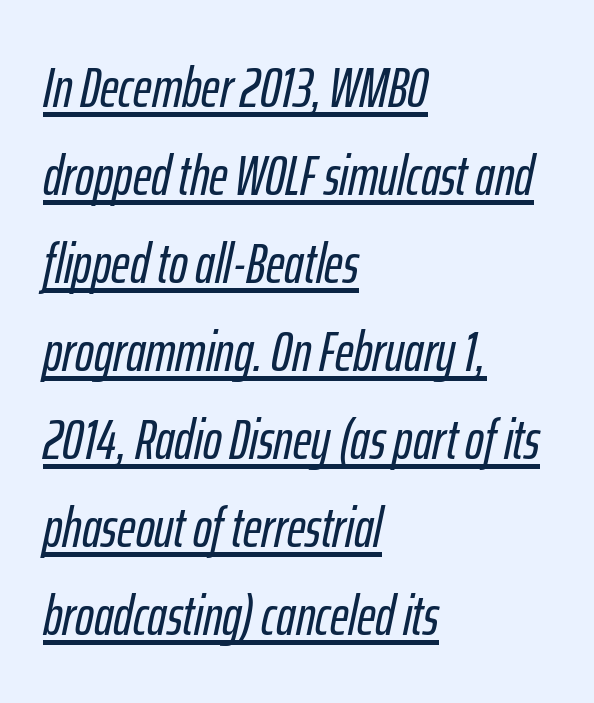
The image shows 56 px condensed type, italic (leaning right); set left-aligned, normal line spacing (1.57x), normal letter spacing, underlined; low stroke contrast and a medium x-height.
